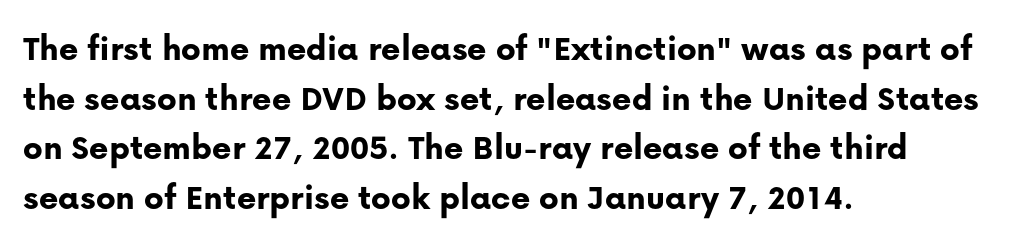
A normal amount of white space separates one row of letters from the next. The strip under each line holds only bare page. The lettering stays uniformly vertical, giving the passage a roman look. A typesetter would call this zero additional tracking. A typesetter would call this proportional, since set widths differ per character.
